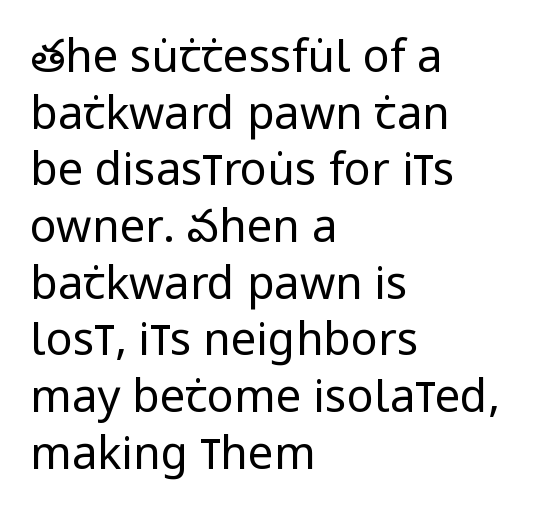
The image shows 45 px regular-weight, condensed sans-serif type, upright; set left-aligned, normal line spacing (1.26x), normal letter spacing, not underlined; low stroke contrast and a large x-height.
